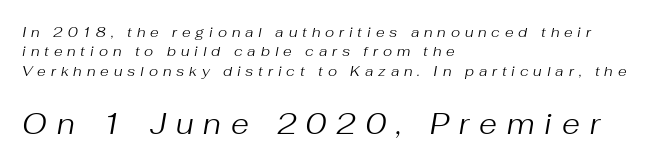
Q: Is the text bold? A: No.
Q: Is the text italic (slanted)? A: Yes, it leans right by about 10 degrees.
Q: Is the text underlined? A: No.
Q: How is the paragraph aligned? A: Left-aligned.
Q: Is the spacing between letters normal or unusually wide? A: Unusually wide.
Q: Is the spacing between lines tight, normal or loose? A: Normal.
Q: Which block of text is set in a larger size, the first (top) or the second (bottom)? A: The second (bottom) one.
Q: Width (condensed, normal, or wide)? A: Normal.
Q: Stroke contrast? A: Medium.
Q: x-height? A: Medium.
Q: Monospaced? A: No.
